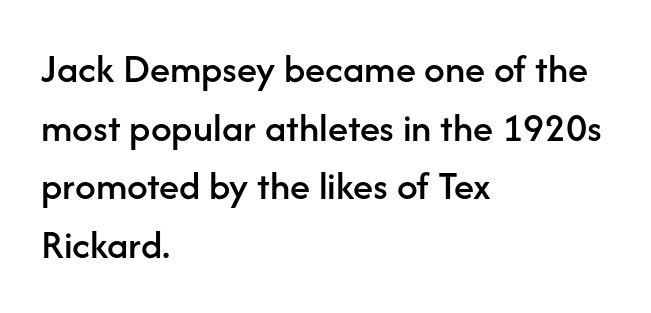
The string is rendered with underlining switched off. This is the regular roman posture of the typeface. The designer went with a sans here, leaving each stem footless. Letter spacing: default. A classic flush-left, rag-right setting is used for this passage. The passage shown stacks its lines at a standard gap.
